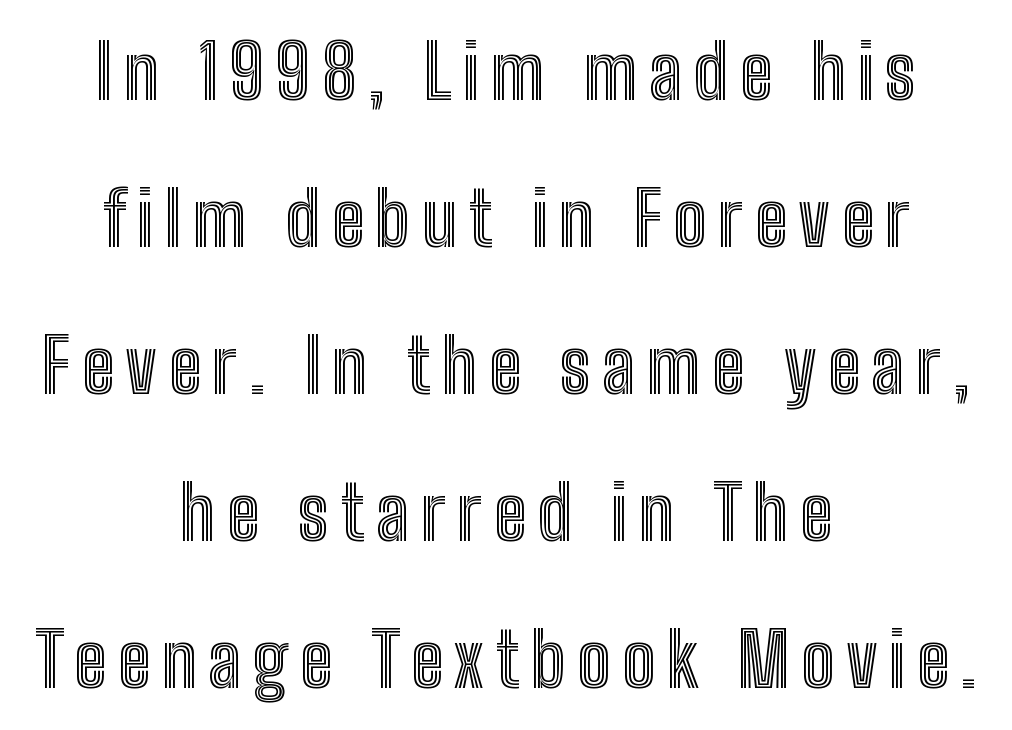
Q: Is the text italic (slanted)? A: No, it is upright.
Q: Is the text underlined? A: No.
Q: How is the paragraph aligned? A: Centered.
Q: Is the spacing between lines tight, normal or loose? A: Loose.
Q: Width (condensed, normal, or wide)? A: Condensed.
Q: x-height? A: Medium.
Q: Monospaced? A: No.
